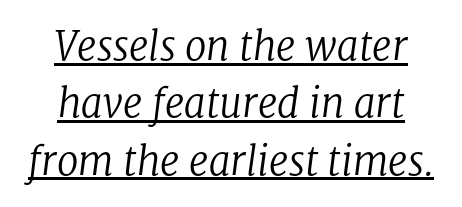
The image shows 39 px regular-weight serif type, italic (leaning right); set centered, normal line spacing (1.47x), normal letter spacing, underlined; low stroke contrast and a medium x-height.
